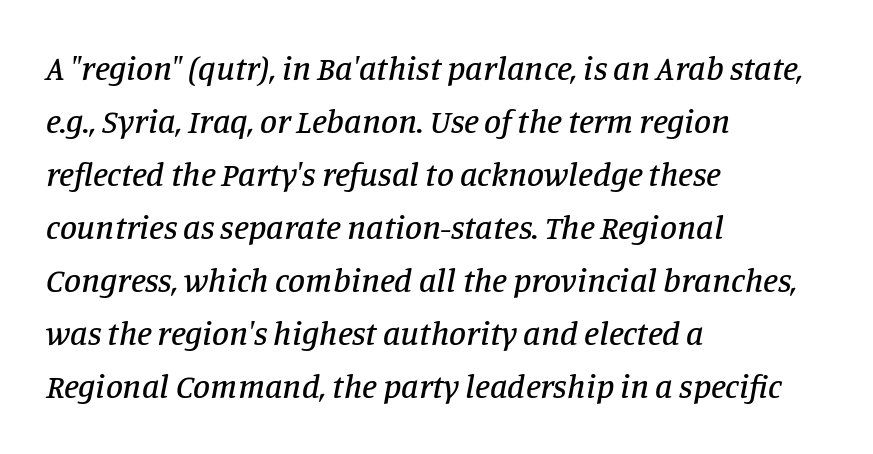
The image shows 34 px serif type, italic (leaning right); set left-aligned, normal line spacing (1.56x), normal letter spacing, not underlined; low stroke contrast and a large x-height.
